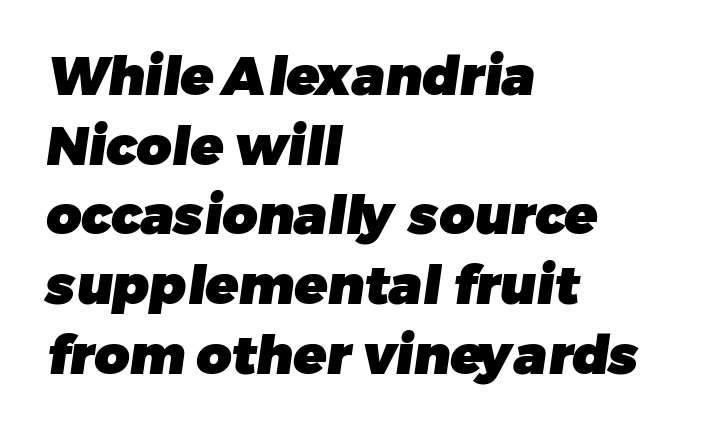
I'd describe the lettering as bold — thick and assertive. All the whitespace from short lines collects on the right. This block has exactly the height ordinary leading produces. To sum up the face: it is a sans, with no serifs. Here the glyphs are tracked normally, forming tight word shapes. Type without underlining.
